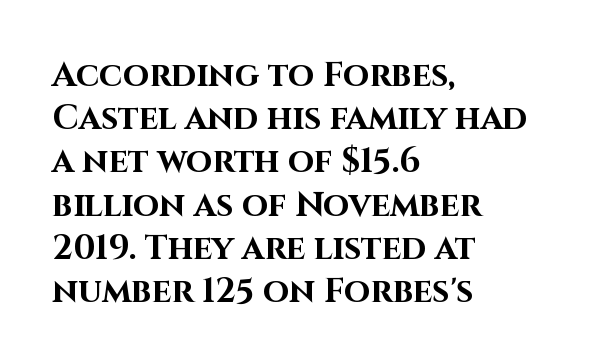
Q: Is the text bold? A: Yes.
Q: Is the text italic (slanted)? A: No, it is upright.
Q: Is the typeface a serif or a sans-serif typeface? A: Sans-serif.
Q: Is the text underlined? A: No.
Q: How is the paragraph aligned? A: Left-aligned.
Q: Is the spacing between letters normal or unusually wide? A: Normal.
Q: Is the spacing between lines tight, normal or loose? A: Normal.
Q: Width (condensed, normal, or wide)? A: Normal.
Q: Stroke contrast? A: High.
Q: x-height? A: Large.
Q: Monospaced? A: No.
